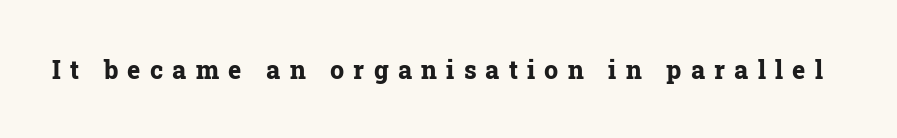
{"italic": "no", "bold": "yes", "underline": "no", "letter_spacing": "wide", "letter_spacing_em": 0.37, "glyph_px": 25}
